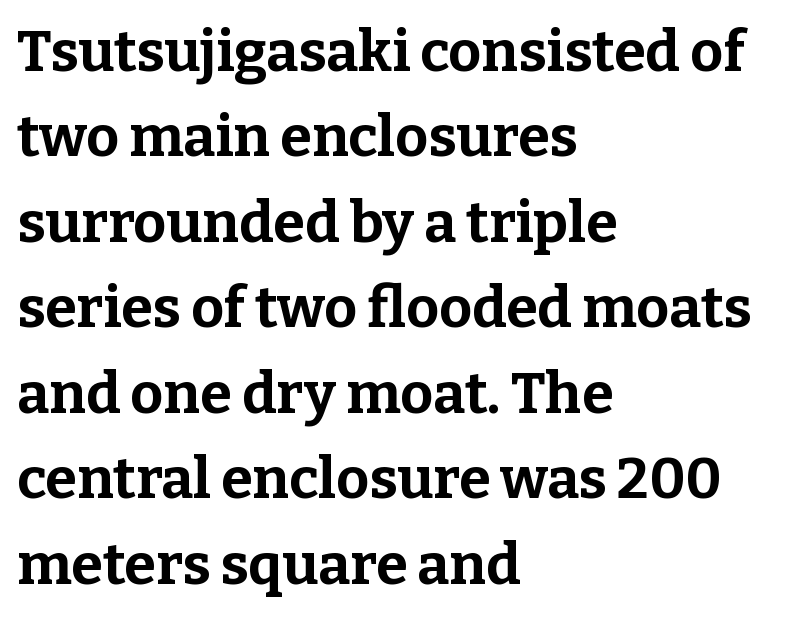
The block of text has a typical density, with ordinary space between rows. Layout note: lines flush left. To sum up the face: it has serifs. What weight is shown? A full bold with thick strokes. The face used here is rendered with its standard letterfit.
